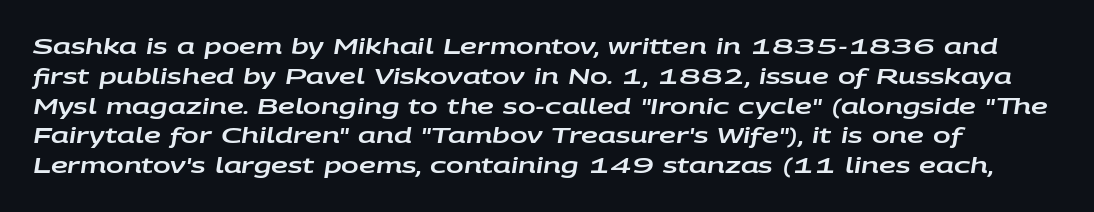
Q: Is the text italic (slanted)? A: Yes, it leans right by about 9 degrees.
Q: Is the text underlined? A: No.
Q: Is the spacing between letters normal or unusually wide? A: Normal.
Q: Is the spacing between lines tight, normal or loose? A: Normal.
